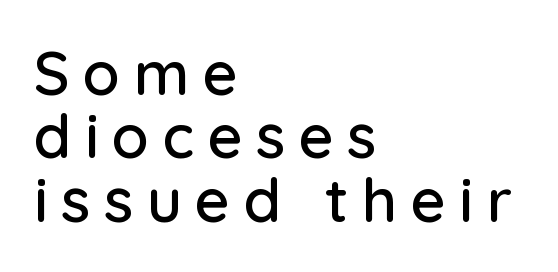
Q: Is the text italic (slanted)? A: No, it is upright.
Q: Is the typeface a serif or a sans-serif typeface? A: Sans-serif.
Q: Is the text underlined? A: No.
Q: How is the paragraph aligned? A: Left-aligned.
Q: Is the spacing between letters normal or unusually wide? A: Unusually wide.
Q: Is the spacing between lines tight, normal or loose? A: Tight.
Q: Width (condensed, normal, or wide)? A: Normal.
Q: Stroke contrast? A: Low.
Q: x-height? A: Medium.
Q: Monospaced? A: No.
